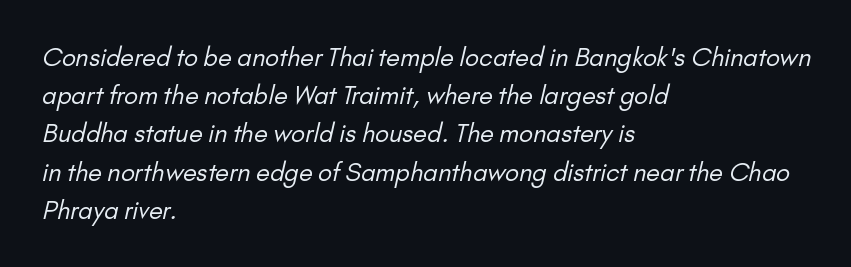
Every row of glyphs begins at an identical x-position on the left. The designer left line spacing at the default. No extra ink here — the face is not bold. Short note: letters normally spaced. The area under the type is left untouched.
